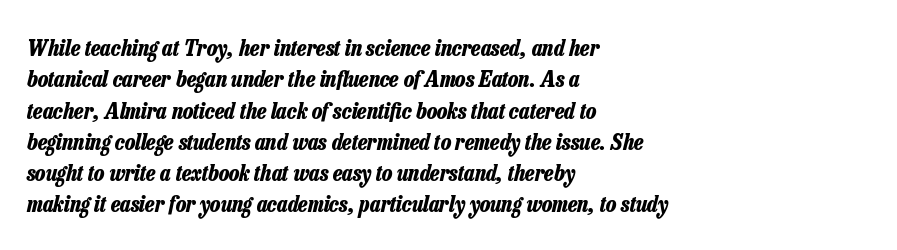
The image shows 23 px bold type, italic (leaning right); set left-aligned, normal line spacing (1.36x), normal letter spacing, not underlined.
